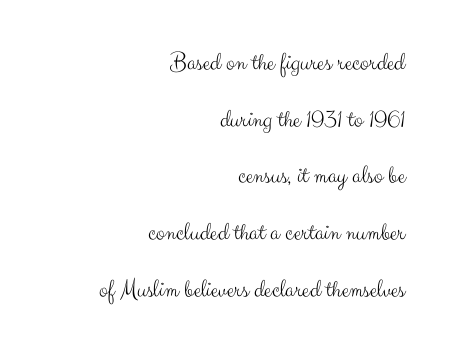
{"bold": "no", "underline": "no", "align": "right", "line_spacing": "loose", "line_spacing_ratio": 2.18, "letter_spacing": "normal", "letter_spacing_em": 0.0, "glyph_px": 26}
